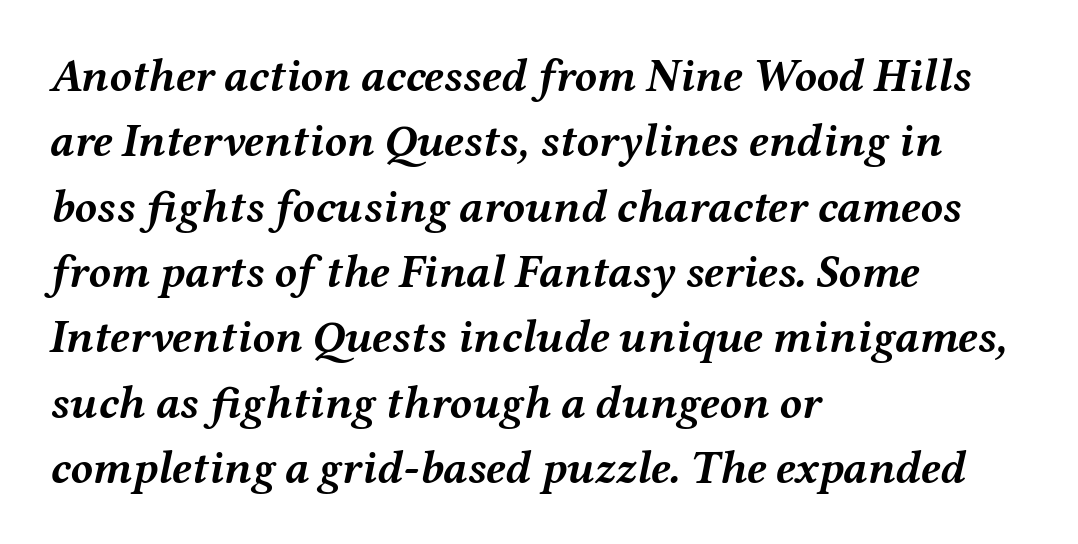
The image shows 46 px semibold, wide type, italic (leaning right); set left-aligned, normal line spacing (1.42x), normal letter spacing, not underlined; medium stroke contrast and a medium x-height.
